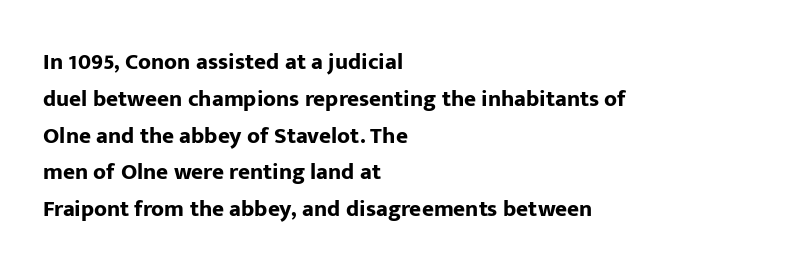
{"italic": "no", "bold": "yes", "underline": "no", "align": "left", "line_spacing": "normal", "line_spacing_ratio": 1.6, "letter_spacing": "normal", "letter_spacing_em": 0.0, "glyph_px": 23}
